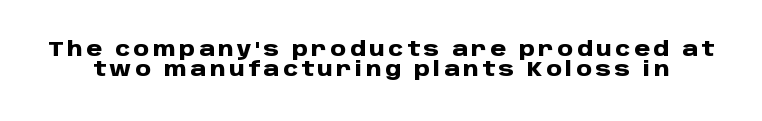
Q: Is the text bold? A: Yes.
Q: Is the text italic (slanted)? A: No, it is upright.
Q: Is the text underlined? A: No.
Q: Is the spacing between lines tight, normal or loose? A: Tight.
